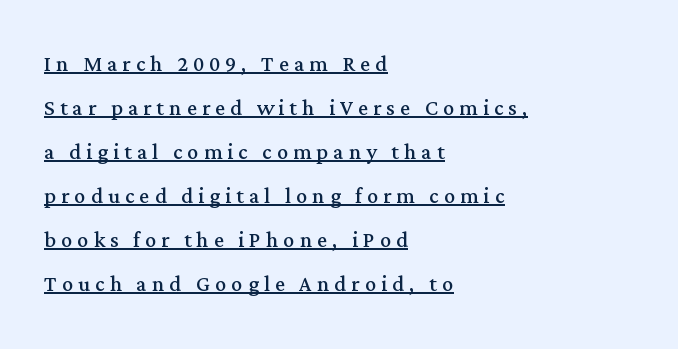
Varying glyph widths throughout — classic text-font behaviour. Line starts are locked; line ends wander. The line-height multiplier appears to be the usual default. These lines are composed in type with serifs. In terms of posture, this sample is upright. Emphasis is given by a line drawn under the lettering.
